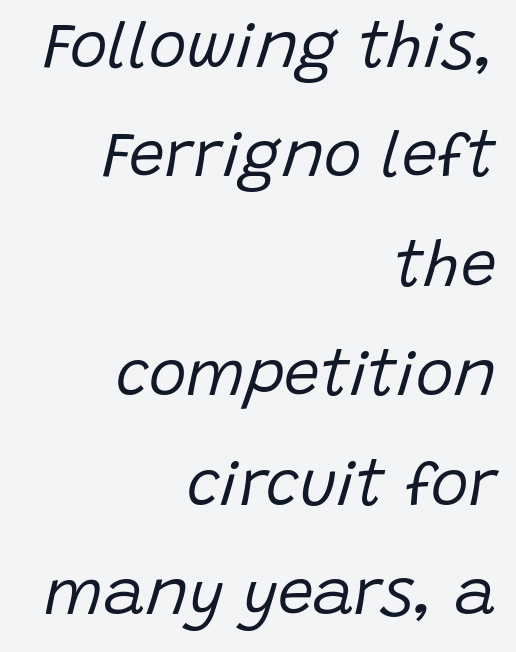
The image shows 64 px regular-weight type, italic (leaning right); set right-aligned, line spacing 1.71x, normal letter spacing, not underlined; low stroke contrast and a large x-height.
